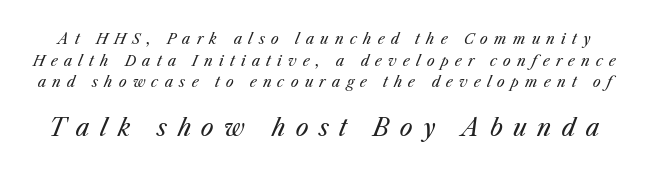
The face used here is rendered with a markedly widened letterfit. Just letters on the line, the space beneath them empty. In this sample the second text group is rendered at the bigger scale. Notice how descenders clear the ascenders below comfortably — that's standard leading.
